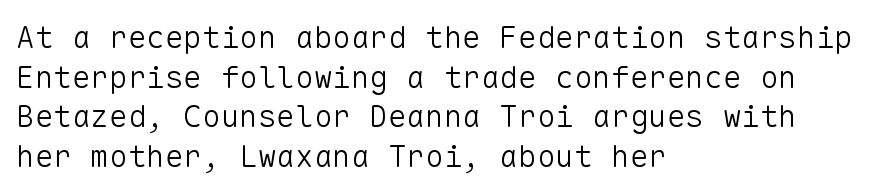
The image shows 31 px light sans-serif type, upright, monospaced; set left-aligned, normal line spacing (1.28x), normal letter spacing, not underlined; low stroke contrast and a medium x-height.
